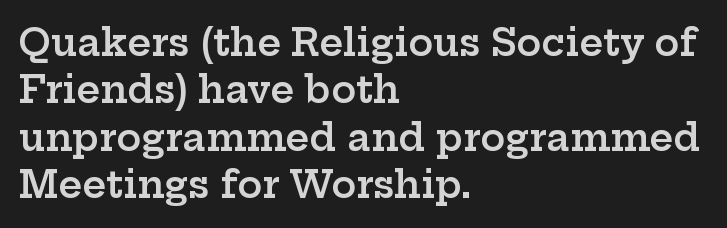
The image shows 37 px semibold, wide serif type, upright; set left-aligned, normal line spacing (1.28x), normal letter spacing, not underlined; low stroke contrast and a medium x-height.
